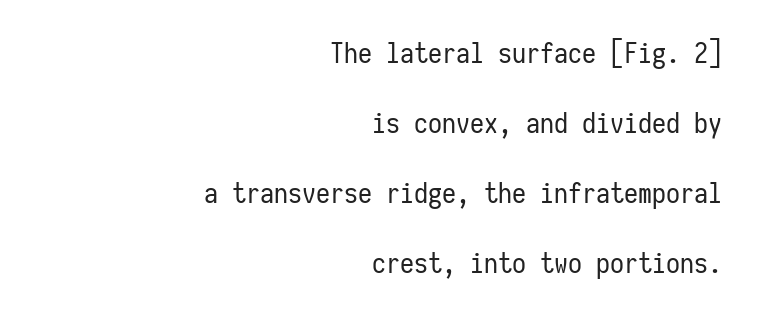
{"serif": "no", "italic": "no", "bold": "no", "weight": "regular", "width": "condensed", "stroke_contrast": "low", "x_height": "medium", "monospaced": "yes", "underline": "no", "align": "right", "line_spacing": "loose", "line_spacing_ratio": 2.5, "letter_spacing": "normal", "letter_spacing_em": 0.0, "glyph_px": 28}
